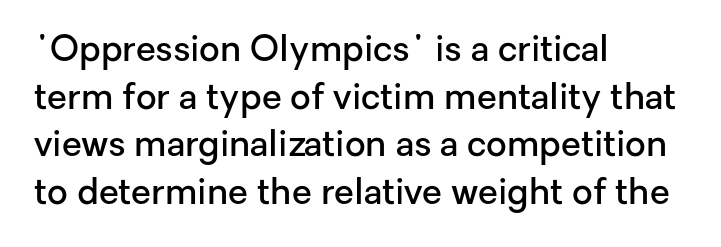
Q: Is the text bold? A: Semi-bold.
Q: Is the text italic (slanted)? A: No, it is upright.
Q: Is the typeface a serif or a sans-serif typeface? A: Sans-serif.
Q: Is the text underlined? A: No.
Q: How is the paragraph aligned? A: Left-aligned.
Q: Is the spacing between letters normal or unusually wide? A: Normal.
Q: Is the spacing between lines tight, normal or loose? A: Normal.
Q: Width (condensed, normal, or wide)? A: Normal.
Q: Stroke contrast? A: Low.
Q: x-height? A: Medium.
Q: Monospaced? A: No.
